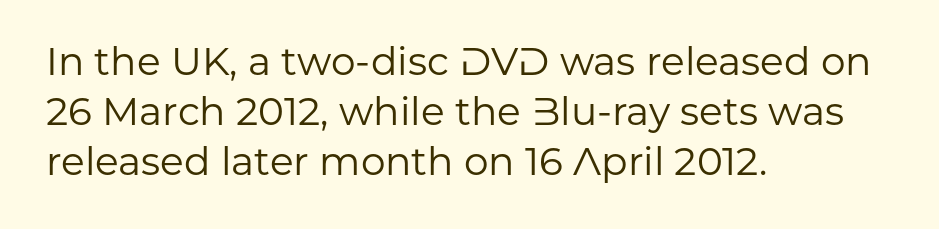
Q: Is the text bold? A: No.
Q: Is the text italic (slanted)? A: No, it is upright.
Q: Is the typeface a serif or a sans-serif typeface? A: Sans-serif.
Q: Is the text underlined? A: No.
Q: How is the paragraph aligned? A: Left-aligned.
Q: Is the spacing between letters normal or unusually wide? A: Normal.
Q: Is the spacing between lines tight, normal or loose? A: Normal.
Q: Width (condensed, normal, or wide)? A: Normal.
Q: Stroke contrast? A: Low.
Q: x-height? A: Medium.
Q: Monospaced? A: No.
